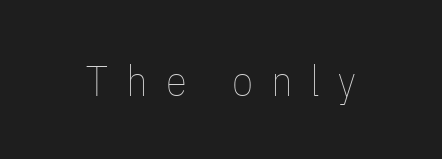
The horizontal fit of the characters is loose and conspicuously gappy. Vertical strokes here are truly vertical. Looks like regular typesetting: each glyph gets only the width it needs. Check under the words: just untouched page. Weight: regular or lighter.
